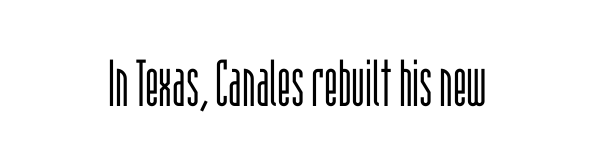
The image shows 65 px light, condensed sans-serif type, upright; set normal letter spacing, not underlined; low stroke contrast and a large x-height.
